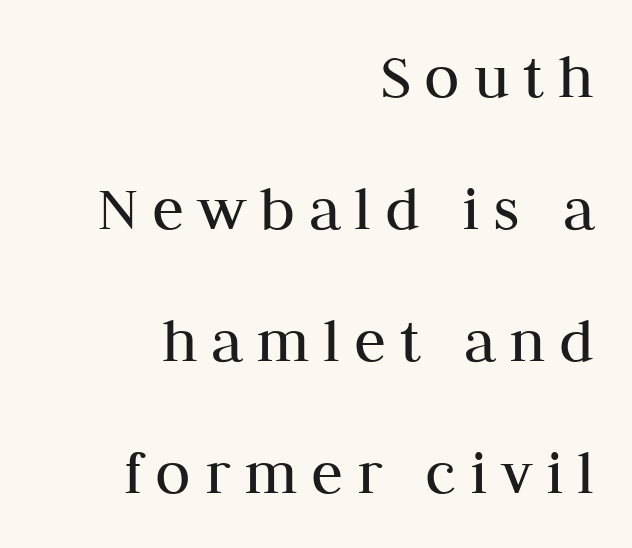
{"serif": "yes", "italic": "no", "bold": "no", "weight": "regular", "width": "normal", "stroke_contrast": "medium", "x_height": "medium", "monospaced": "no", "underline": "no", "align": "right", "line_spacing": "loose", "line_spacing_ratio": 2.03, "letter_spacing": "wide", "letter_spacing_em": 0.21, "glyph_px": 65}
